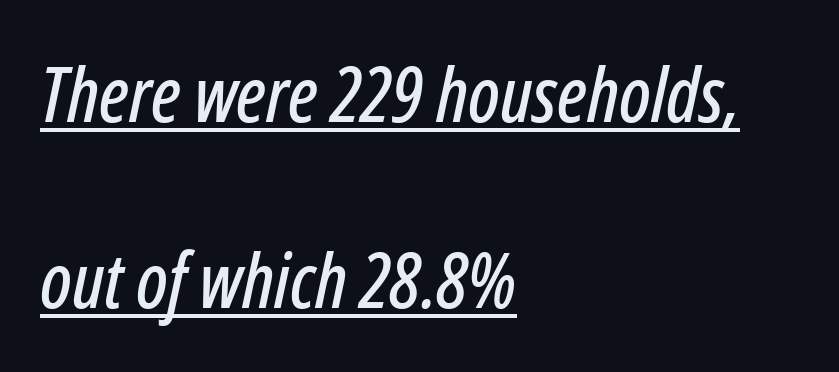
When letters slant like this, we call the style italic. Notice the wide empty band between every row — that's loose leading. Varying glyph widths throughout — classic text-font behaviour. Typeset ragged right — the left edge is the straight one.
